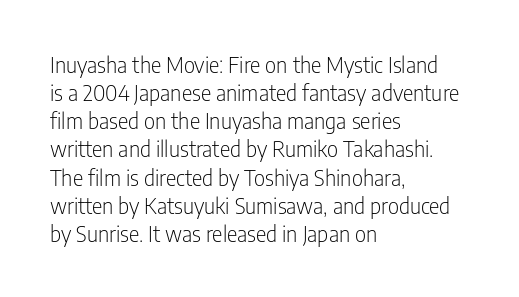
Q: Is the text bold? A: No.
Q: Is the text italic (slanted)? A: No, it is upright.
Q: Is the text underlined? A: No.
Q: How is the paragraph aligned? A: Left-aligned.
Q: Is the spacing between letters normal or unusually wide? A: Normal.
Q: Is the spacing between lines tight, normal or loose? A: Normal.
